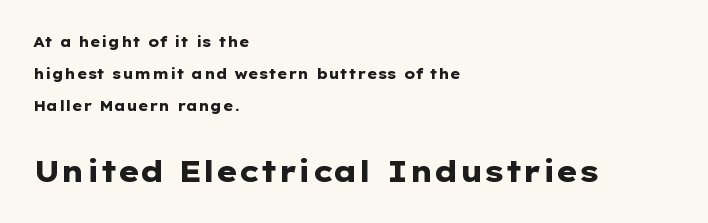
Q: Is the text bold? A: Yes.
Q: Is the text italic (slanted)? A: No, it is upright.
Q: Is the typeface a serif or a sans-serif typeface? A: Sans-serif.
Q: Is the text underlined? A: No.
Q: How is the paragraph aligned? A: Left-aligned.
Q: Is the spacing between letters normal or unusually wide? A: Normal.
Q: Is the spacing between lines tight, normal or loose? A: Loose.
Q: Which block of text is set in a larger size, the first (top) or the second (bottom)? A: The second (bottom) one.
Q: Width (condensed, normal, or wide)? A: Wide.
Q: Stroke contrast? A: Low.
Q: x-height? A: Medium.
Q: Monospaced? A: No.
